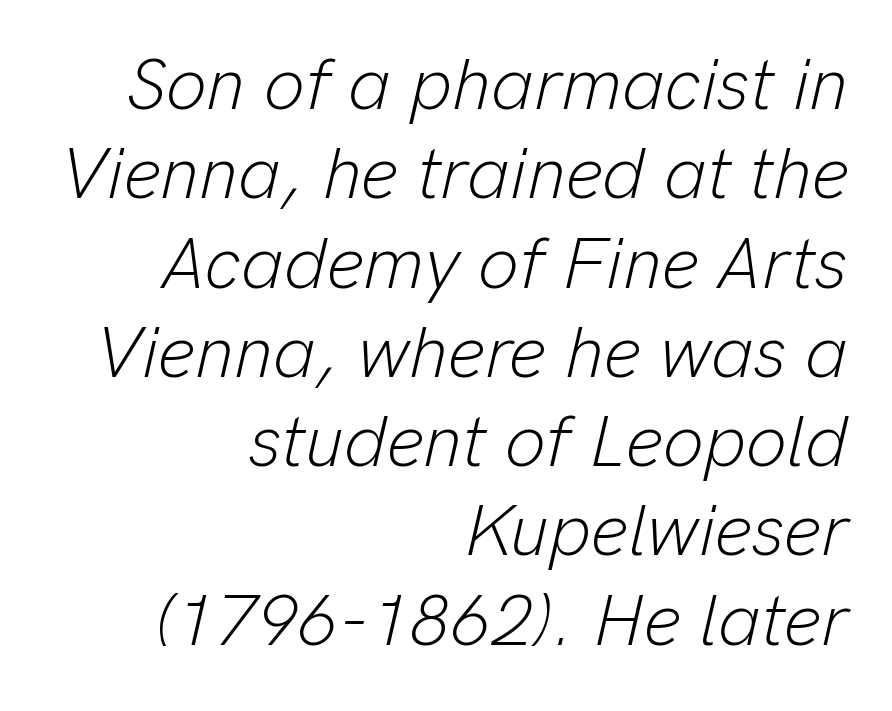
The passage shown is not bold in any degree. The space directly below the letters is spotless. Is the type slanted? Yes — the strokes lean at a clear angle. These lines stack with their right ends in a neat column. Here the designer chose a conventional face with non-uniform glyph widths. Nothing unusual about the tracking: characters are spaced as the font intends.
